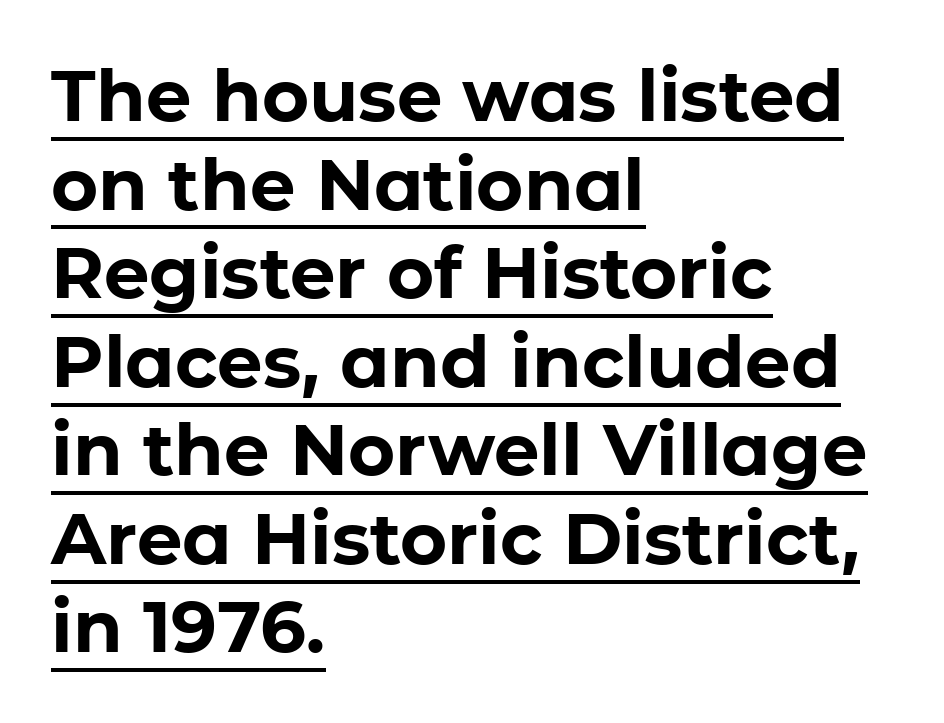
{"serif": "no", "italic": "no", "bold": "yes", "weight": "bold", "width": "normal", "stroke_contrast": "low", "x_height": "medium", "monospaced": "no", "underline": "yes", "align": "left", "line_spacing_ratio": 1.23, "letter_spacing": "normal", "letter_spacing_em": 0.0, "glyph_px": 72}
